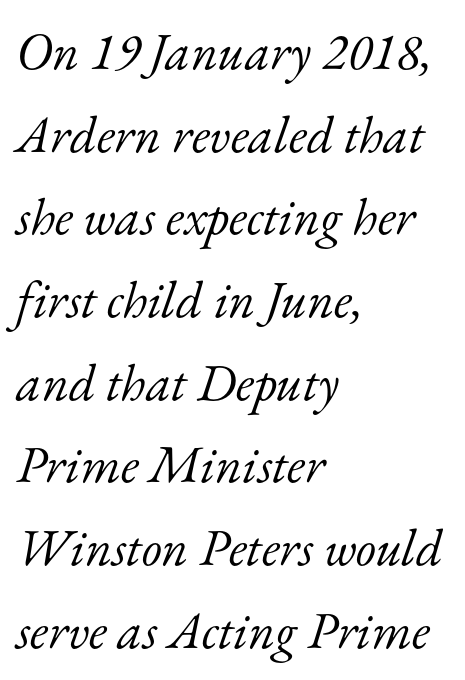
The image shows 52 px light serif type, italic (leaning right); set left-aligned, normal line spacing (1.59x), normal letter spacing, not underlined; low stroke contrast and a small x-height.
